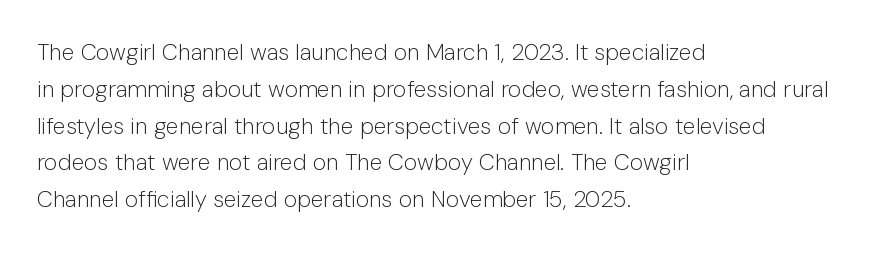
The image shows 23 px text type, upright; set left-aligned, normal line spacing (1.6x), normal letter spacing, not underlined.
